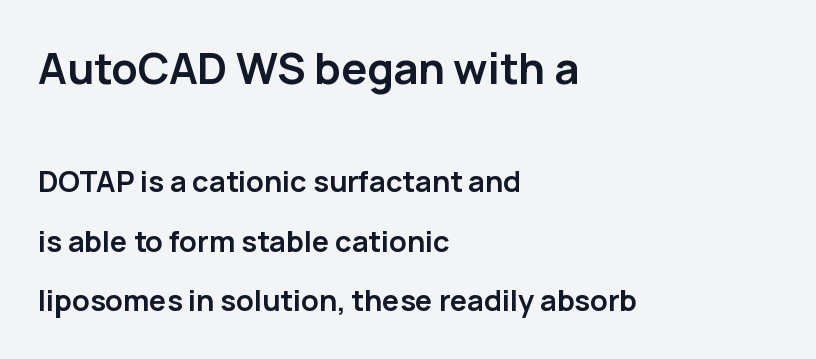
Which of the two is more prominent by size? The first, at the top. The lines in this sample share a left origin and differ only in where they stop. The passage shown is typed in a proportional face where columns would drift. Honestly, the letter spacing is just normal — you wouldn't notice it.
